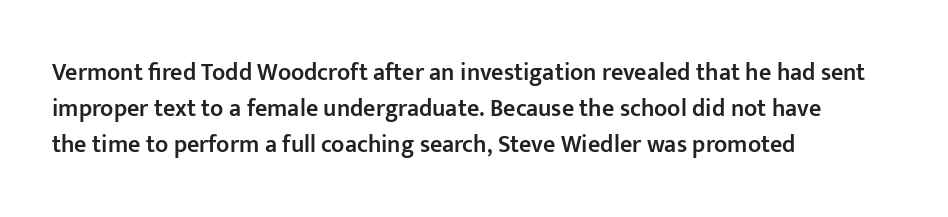
{"italic": "no", "bold": "semi", "underline": "no", "align": "left", "line_spacing": "normal", "line_spacing_ratio": 1.5, "letter_spacing": "normal", "letter_spacing_em": 0.0, "glyph_px": 24}
